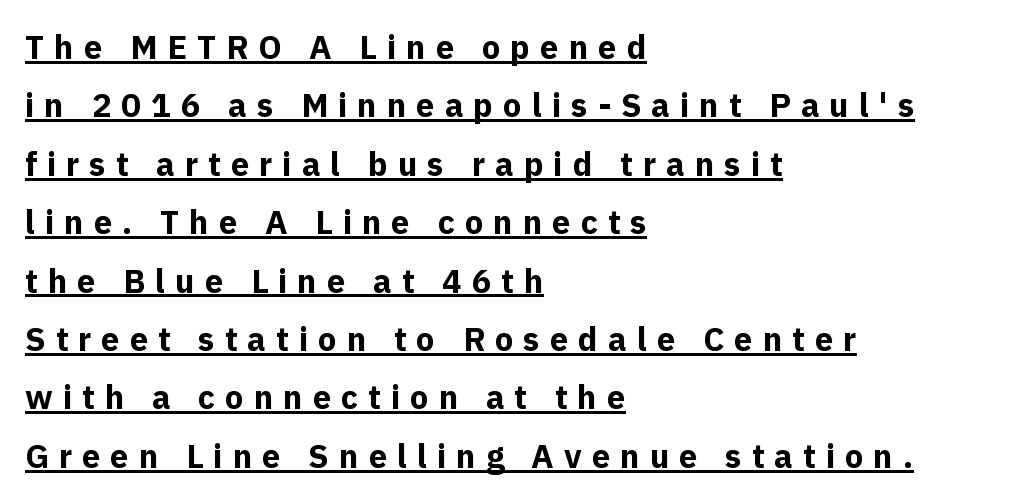
Q: Is the text bold? A: Yes.
Q: Is the text italic (slanted)? A: No, it is upright.
Q: Is the typeface a serif or a sans-serif typeface? A: Sans-serif.
Q: Is the text underlined? A: Yes.
Q: How is the paragraph aligned? A: Left-aligned.
Q: Is the spacing between letters normal or unusually wide? A: Unusually wide.
Q: Width (condensed, normal, or wide)? A: Normal.
Q: x-height? A: Medium.
Q: Monospaced? A: No.
